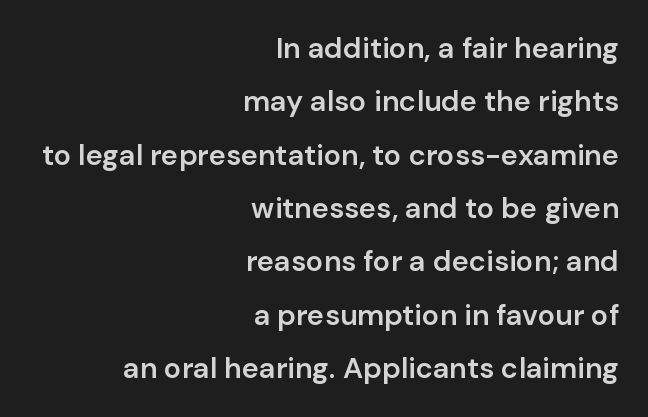
The image shows 29 px semibold sans-serif type, upright; set right-aligned, line spacing 1.84x, normal letter spacing, not underlined; low stroke contrast and a medium x-height.
